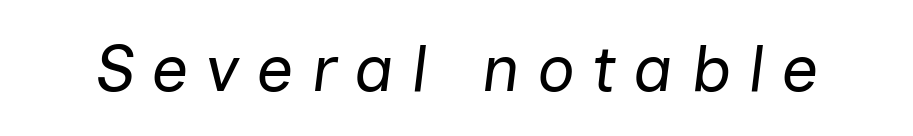
The image shows 66 px regular-weight type, italic (leaning right); set unusually wide letter spacing (+0.26 em), not underlined; low stroke contrast and a medium x-height.
